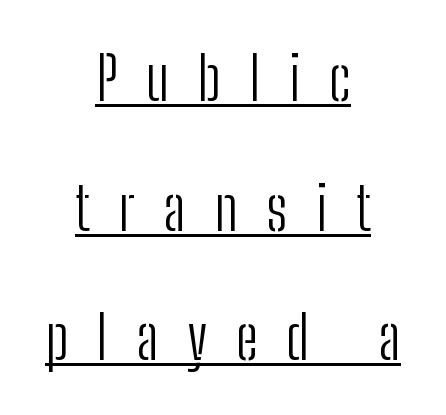
Classification — sans serif. Rendered with straight, roman letterforms. A student would call this center alignment; a typographer would say set centered. Does the leading feel generous? Absolutely, it's lavish. This reads as an unemphasized weight, regular at the heaviest. Tracking value appears strongly positive — letters spread wide.
